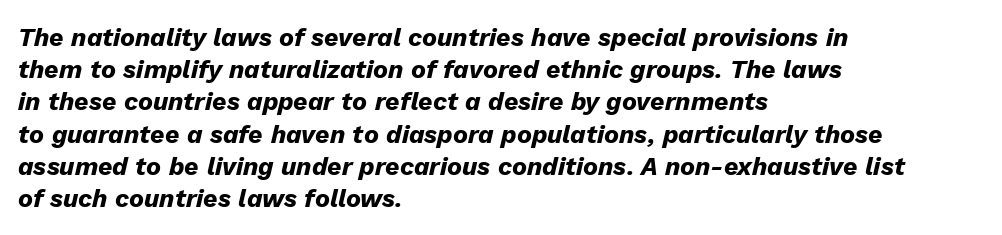
{"italic": "yes", "lean": "right", "slant_degrees": 13, "bold": "yes", "underline": "no", "align": "left", "line_spacing": "normal", "line_spacing_ratio": 1.29, "letter_spacing": "normal", "letter_spacing_em": 0.0, "glyph_px": 25}
